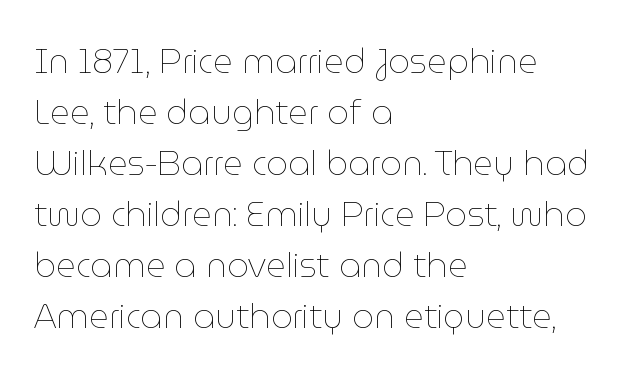
Q: Is the text bold? A: No.
Q: Is the text italic (slanted)? A: No, it is upright.
Q: Is the text underlined? A: No.
Q: How is the paragraph aligned? A: Left-aligned.
Q: Is the spacing between letters normal or unusually wide? A: Normal.
Q: Is the spacing between lines tight, normal or loose? A: Normal.
Q: Width (condensed, normal, or wide)? A: Normal.
Q: Stroke contrast? A: Low.
Q: x-height? A: Medium.
Q: Monospaced? A: No.
